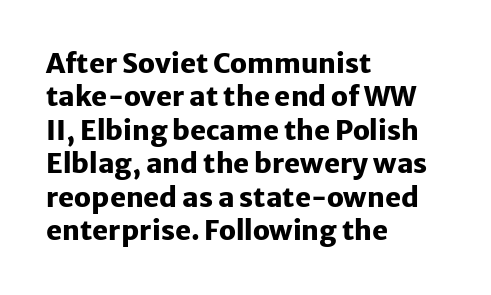
{"italic": "no", "bold": "yes", "underline": "no", "align": "left", "line_spacing_ratio": 1.24, "letter_spacing": "normal", "letter_spacing_em": 0.0, "glyph_px": 27}
